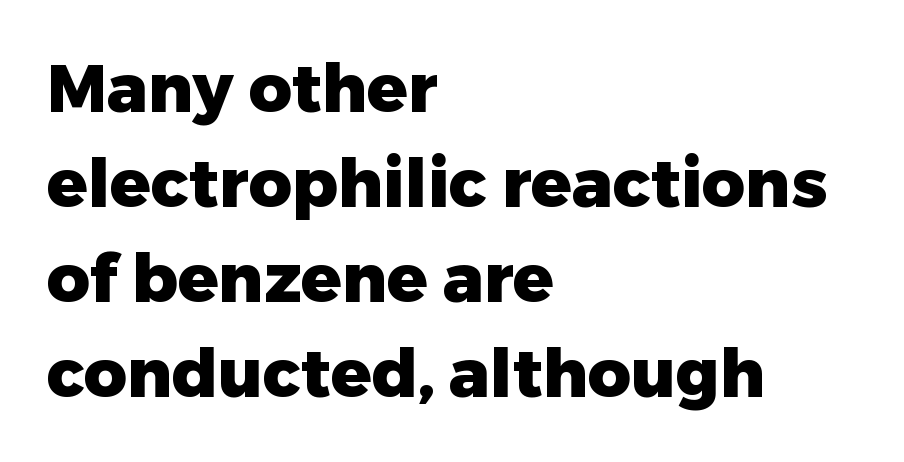
Does the lettering tilt? It doesn't — this is upright. A typesetter would call this leading conventional body-copy spacing. Line starts are locked; line ends wander. Any mark beneath the type? The region is blank. A full-strength bold gives these letters their thick strokes.
